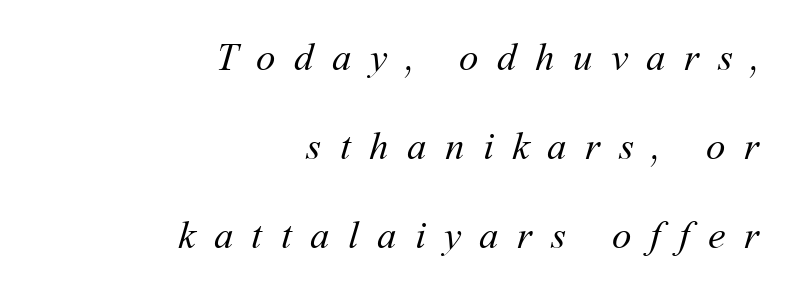
Q: Is the text bold? A: No.
Q: Is the text underlined? A: No.
Q: How is the paragraph aligned? A: Right-aligned.
Q: Is the spacing between letters normal or unusually wide? A: Unusually wide.
Q: Is the spacing between lines tight, normal or loose? A: Loose.
Q: Width (condensed, normal, or wide)? A: Normal.
Q: Stroke contrast? A: Medium.
Q: x-height? A: Medium.
Q: Monospaced? A: No.
